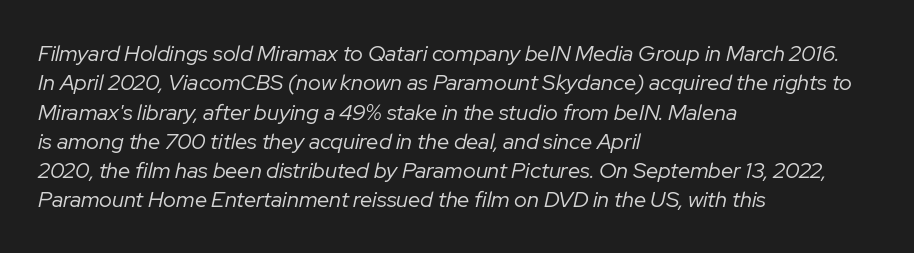
In terms of letterspacing, this is plain default setting. Leading matches the norm, producing a regular column. The words here are not underlined. When letters slant like this, we call the style italic.
